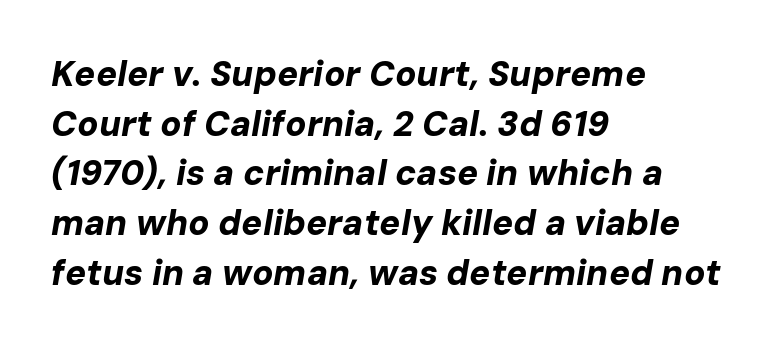
If you drew a ruler down the left edge, every line would touch it. The font is running at its bold setting. Would a proofreader flag this as italicized? Yes. A typesetter would call this proportional, since set widths differ per character. Check under the words: just untouched page. Characters follow at the spacing the type designer built in.
